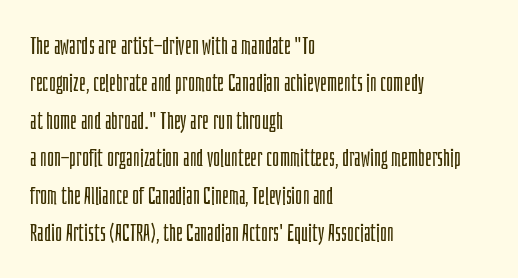
Evenly set lines give the paragraph a standard silhouette. Here the glyphs are tracked normally, forming tight word shapes. Rule under the text: the space is simply empty. Italic? Not at all — the glyphs are vertical. These glyphs show unthickened strokes, regular width or finer.
